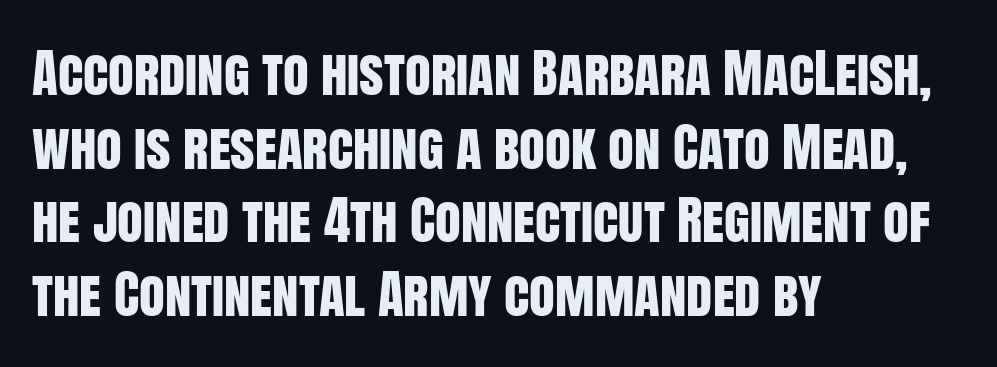
Vertical strokes here are truly vertical. Nobody touched the tracking dial on this one. Anything drawn beneath the words? Only blank space. Looks like regular typesetting: each glyph gets only the width it needs. Each letter's strokes conclude bluntly, with no projecting serifs.
